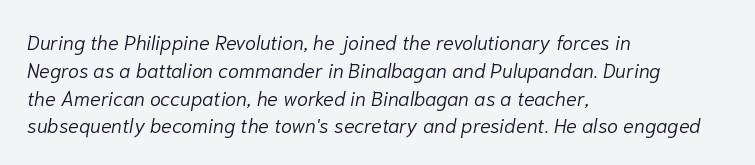
Q: Is the text bold? A: No.
Q: Is the text italic (slanted)? A: Yes, it leans right by about 10 degrees.
Q: Is the text underlined? A: No.
Q: How is the paragraph aligned? A: Left-aligned.
Q: Is the spacing between letters normal or unusually wide? A: Normal.
Q: Is the spacing between lines tight, normal or loose? A: Normal.
